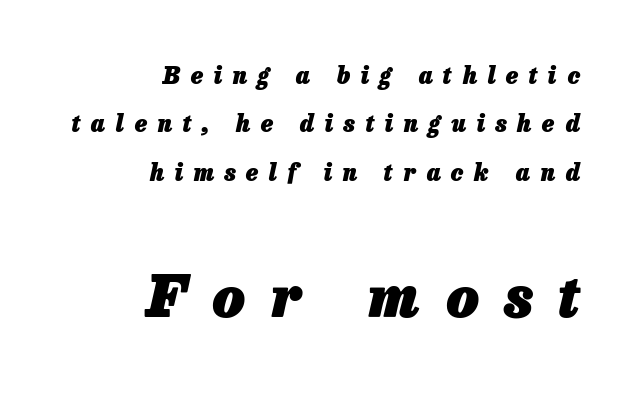
The image shows 57 px heavy type, italic (leaning right); set right-aligned, loose line spacing (2.1x), unusually wide letter spacing (+0.46 em), not underlined; the second (bottom) block is 2.48x larger; low stroke contrast and a medium x-height.
